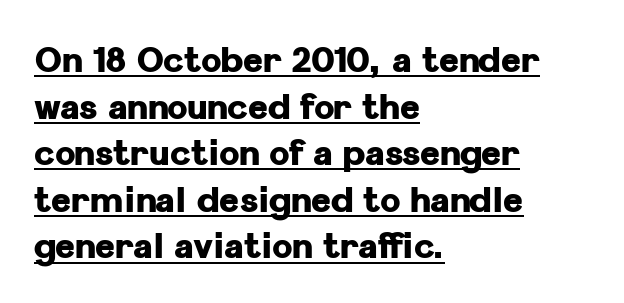
Horizontally, the lines are justified to the leading edge only. Nothing sits at the stroke ends, so this counts as sans-serif. The passage shown is emphatically bold. A typesetter would call this zero additional tracking. Does a line run under the words? Yes, clearly.
